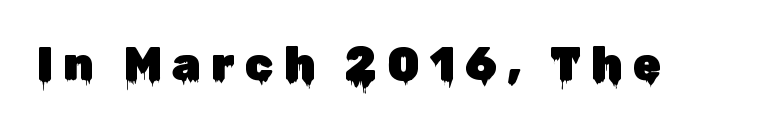
The image shows 46 px sans-serif type, upright; set unusually wide letter spacing (+0.22 em), not underlined; low stroke contrast and a medium x-height.
